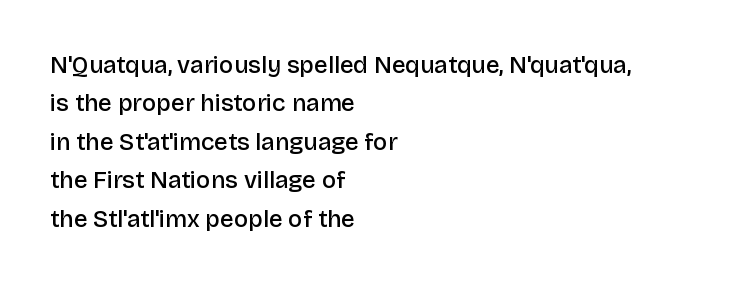
The rendering uses a moderate line-height, typical for paragraphs. How heavy is the stroke? Medium-heavy — a semibold, shy of bold. In CSS terms this would be text-align: left. The glyphs are unaccompanied by any horizontal stroke below them.
